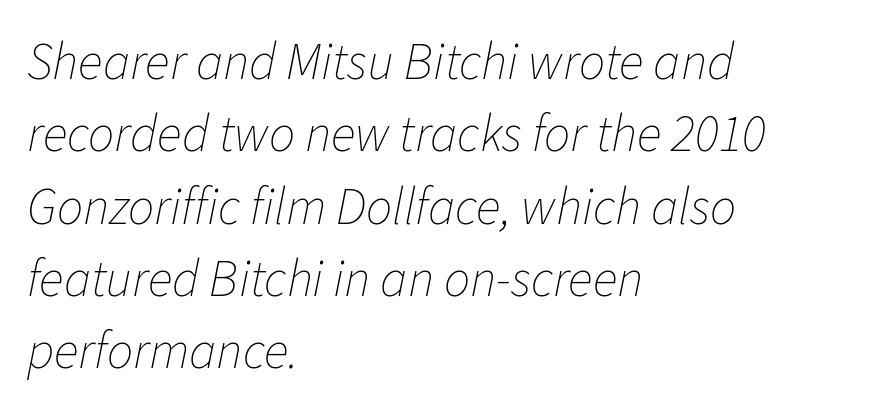
The image shows 52 px thin type, italic (leaning right); set left-aligned, normal line spacing (1.39x), normal letter spacing, not underlined; low stroke contrast and a medium x-height.
